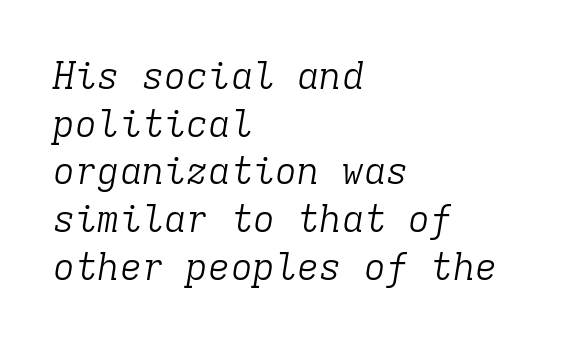
The image shows 37 px light serif type, italic (leaning right), monospaced; set left-aligned, normal line spacing (1.29x), normal letter spacing, not underlined; low stroke contrast and a medium x-height.
